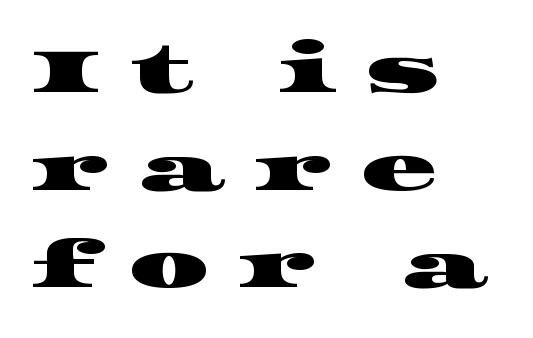
{"serif": "yes", "width": "wide", "stroke_contrast": "high", "x_height": "large", "monospaced": "no", "underline": "no", "align": "left", "line_spacing": "normal", "line_spacing_ratio": 1.55, "letter_spacing": "wide", "letter_spacing_em": 0.46, "glyph_px": 63}
